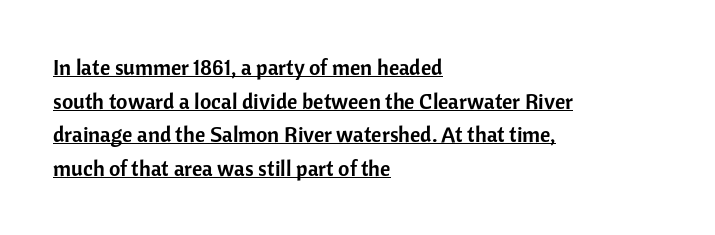
Q: Is the text italic (slanted)? A: No, it is upright.
Q: Is the text underlined? A: Yes.
Q: How is the paragraph aligned? A: Left-aligned.
Q: Is the spacing between letters normal or unusually wide? A: Normal.
Q: Is the spacing between lines tight, normal or loose? A: Normal.
